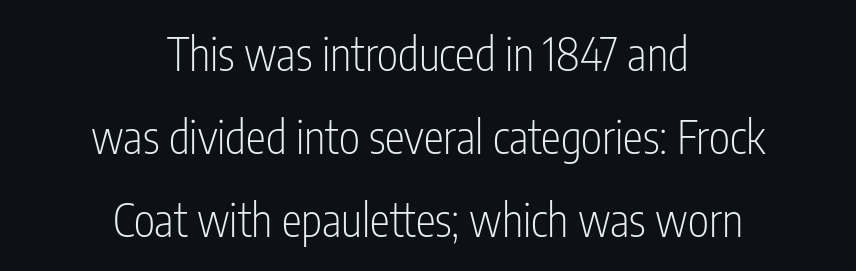
The image shows 45 px light, condensed sans-serif type, upright; set centered, line spacing 1.84x, normal letter spacing, not underlined; low stroke contrast and a medium x-height.
